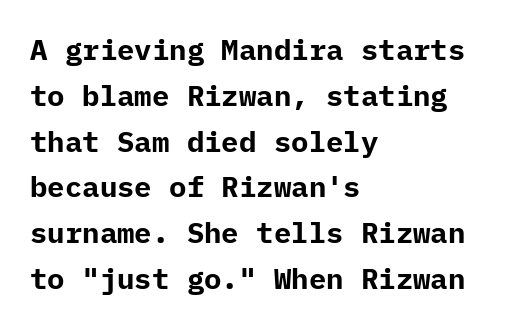
Baseline-to-baseline distance is the conventional proportion of letter height. Has an underline been added? It has not. No italicization has been applied; the sample stays upright. The face used here is rendered with its standard letterfit. Horizontally, the lines are justified to the leading edge only.
